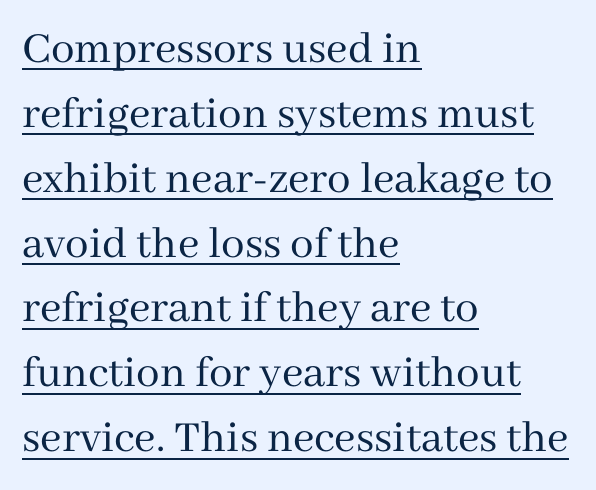
{"serif": "yes", "italic": "no", "bold": "no", "weight": "regular", "width": "normal", "stroke_contrast": "medium", "x_height": "medium", "monospaced": "no", "underline": "yes", "align": "left", "line_spacing": "normal", "line_spacing_ratio": 1.38, "letter_spacing": "normal", "letter_spacing_em": 0.0, "glyph_px": 47}
